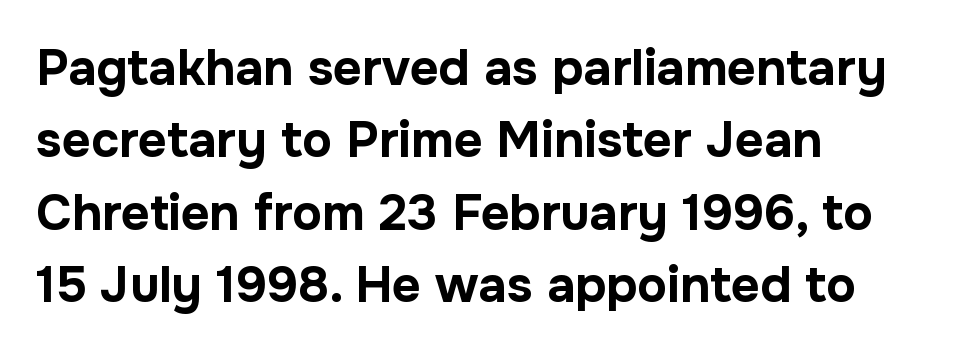
Q: Is the text bold? A: Yes.
Q: Is the text italic (slanted)? A: No, it is upright.
Q: Is the typeface a serif or a sans-serif typeface? A: Sans-serif.
Q: Is the text underlined? A: No.
Q: How is the paragraph aligned? A: Left-aligned.
Q: Is the spacing between letters normal or unusually wide? A: Normal.
Q: Is the spacing between lines tight, normal or loose? A: Normal.
Q: Width (condensed, normal, or wide)? A: Normal.
Q: Stroke contrast? A: Low.
Q: x-height? A: Medium.
Q: Monospaced? A: No.
